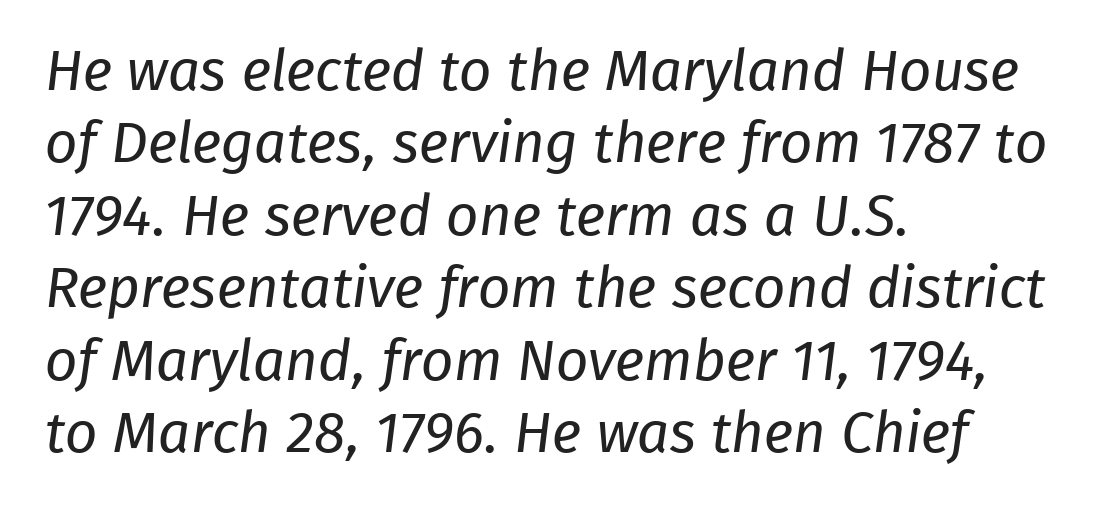
The image shows 57 px regular-weight sans-serif type; set left-aligned, normal line spacing (1.27x), normal letter spacing, not underlined; low stroke contrast and a medium x-height.
